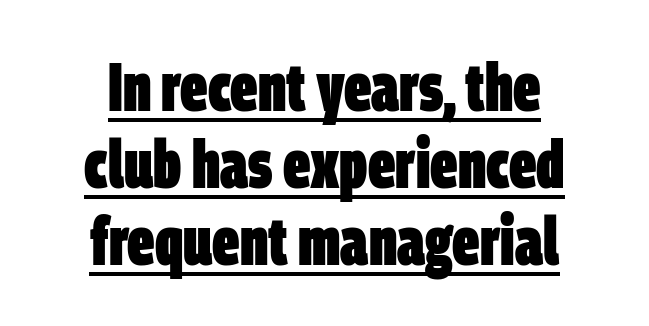
The image shows 68 px heavy, condensed sans-serif type; set centered, tight line spacing (1.13x), normal letter spacing, underlined; low stroke contrast and a large x-height.
